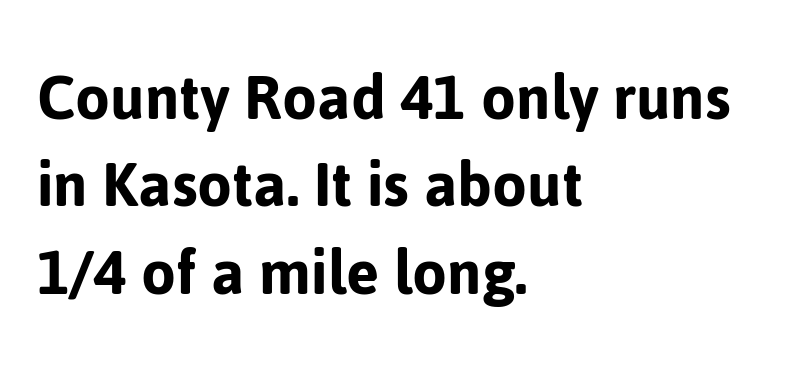
Varying glyph widths throughout — classic text-font behaviour. A sans-serif font was chosen for this passage. Does the lettering tilt? It doesn't — this is upright. Underline: absent. Nothing unusual about the tracking: characters are spaced as the font intends. In CSS terms this would be text-align: left.
